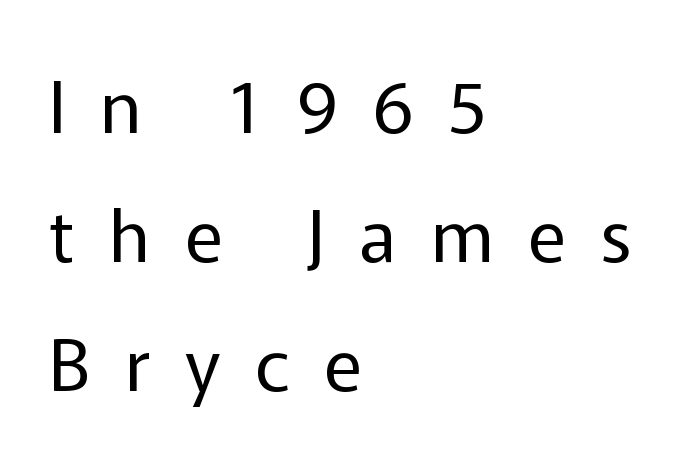
Q: Is the text bold? A: No.
Q: Is the text italic (slanted)? A: No, it is upright.
Q: Is the typeface a serif or a sans-serif typeface? A: Sans-serif.
Q: Is the text underlined? A: No.
Q: How is the paragraph aligned? A: Left-aligned.
Q: Is the spacing between letters normal or unusually wide? A: Unusually wide.
Q: Width (condensed, normal, or wide)? A: Normal.
Q: Stroke contrast? A: Low.
Q: x-height? A: Medium.
Q: Monospaced? A: No.
